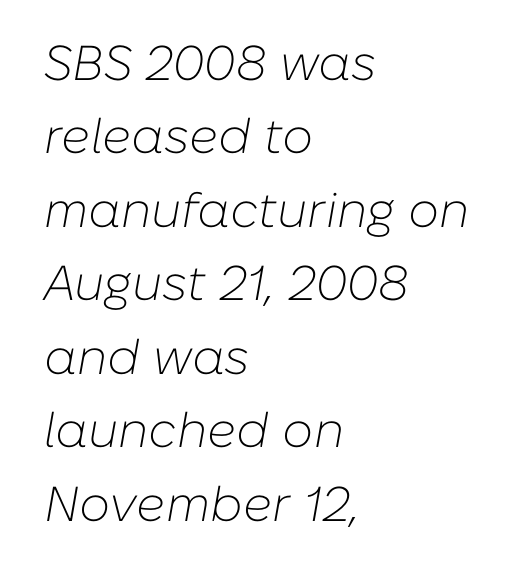
The image shows 49 px light type, italic (leaning right); set left-aligned, normal line spacing (1.5x), normal letter spacing, not underlined; low stroke contrast and a medium x-height.
